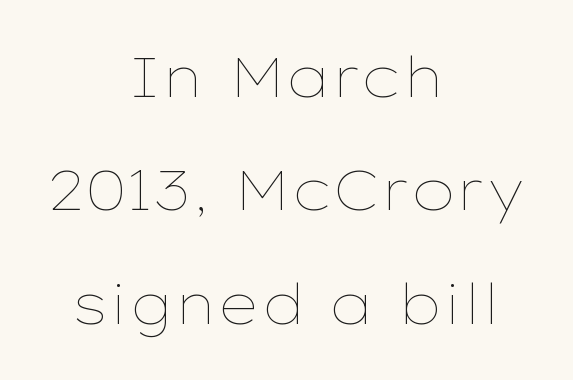
{"italic": "no", "bold": "no", "weight": "thin", "width": "wide", "stroke_contrast": "low", "x_height": "medium", "monospaced": "no", "underline": "no", "align": "center", "line_spacing": "loose", "line_spacing_ratio": 2.06, "letter_spacing": "normal", "letter_spacing_em": 0.0, "glyph_px": 55}
